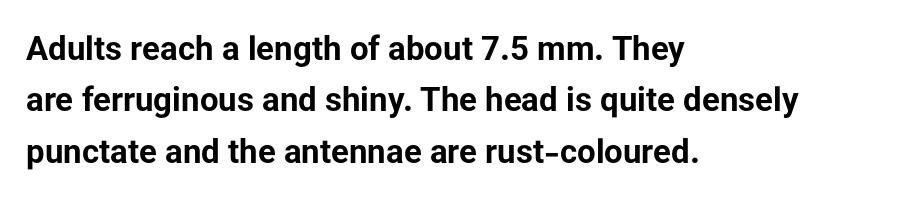
Q: Is the text bold? A: Yes.
Q: Is the text italic (slanted)? A: No, it is upright.
Q: Is the typeface a serif or a sans-serif typeface? A: Sans-serif.
Q: Is the text underlined? A: No.
Q: How is the paragraph aligned? A: Left-aligned.
Q: Is the spacing between letters normal or unusually wide? A: Normal.
Q: Is the spacing between lines tight, normal or loose? A: Normal.
Q: Width (condensed, normal, or wide)? A: Normal.
Q: Stroke contrast? A: Low.
Q: x-height? A: Medium.
Q: Monospaced? A: No.
